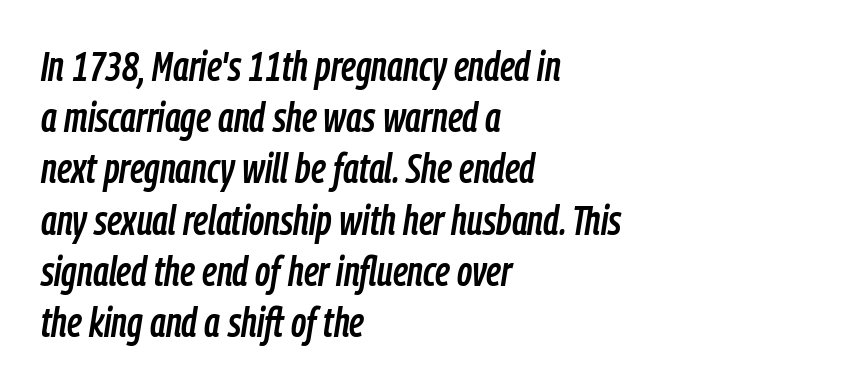
Q: Is the text italic (slanted)? A: Yes, it leans right by about 9 degrees.
Q: Is the text underlined? A: No.
Q: How is the paragraph aligned? A: Left-aligned.
Q: Is the spacing between letters normal or unusually wide? A: Normal.
Q: Is the spacing between lines tight, normal or loose? A: Normal.
Q: Width (condensed, normal, or wide)? A: Condensed.
Q: Stroke contrast? A: Low.
Q: x-height? A: Medium.
Q: Monospaced? A: No.
